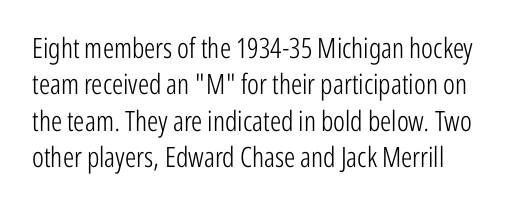
The image shows 28 px light, condensed sans-serif type, upright; set left-aligned, normal line spacing (1.3x), normal letter spacing, not underlined; low stroke contrast and a medium x-height.
